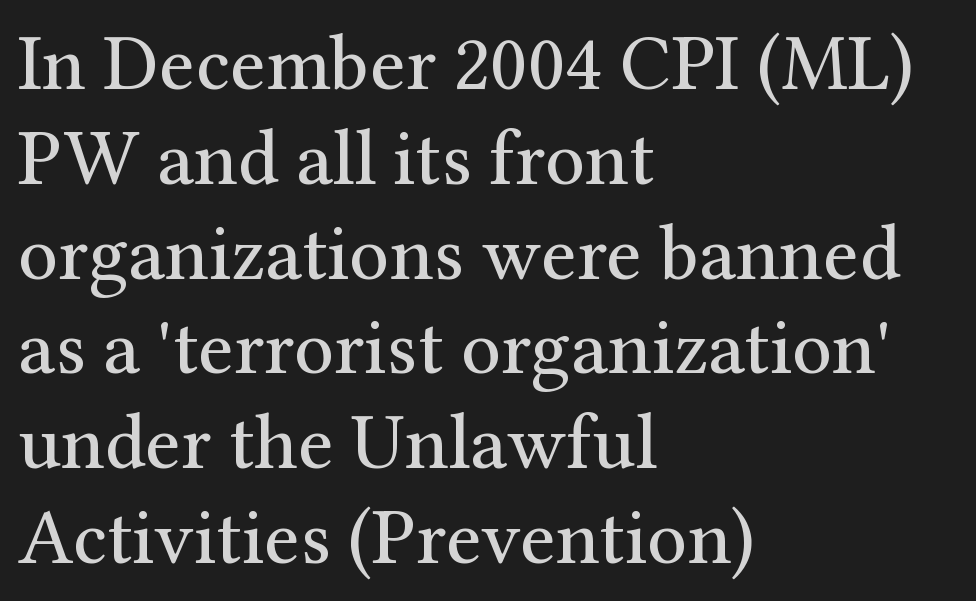
Q: Is the text bold? A: No.
Q: Is the text italic (slanted)? A: No, it is upright.
Q: Is the typeface a serif or a sans-serif typeface? A: Serif.
Q: Is the text underlined? A: No.
Q: How is the paragraph aligned? A: Left-aligned.
Q: Is the spacing between letters normal or unusually wide? A: Normal.
Q: Width (condensed, normal, or wide)? A: Normal.
Q: Stroke contrast? A: Medium.
Q: x-height? A: Medium.
Q: Monospaced? A: No.
